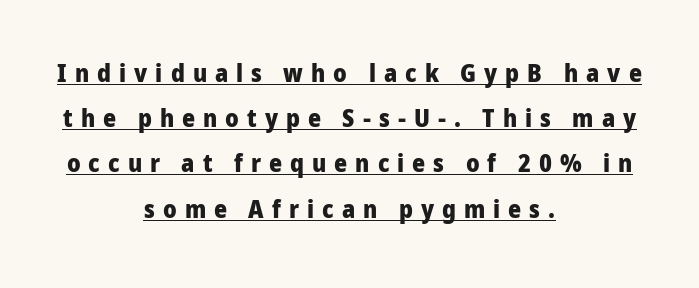
{"italic": "no", "bold": "yes", "underline": "yes", "align": "center", "line_spacing_ratio": 1.81, "letter_spacing": "wide", "letter_spacing_em": 0.32, "glyph_px": 25}
